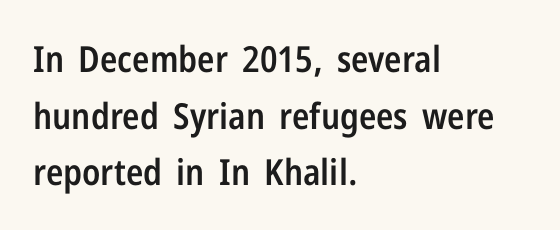
{"serif": "no", "italic": "no", "bold": "semi", "weight": "semibold", "width": "condensed", "stroke_contrast": "low", "x_height": "medium", "monospaced": "no", "underline": "no", "align": "left", "line_spacing": "normal", "line_spacing_ratio": 1.57, "letter_spacing": "normal", "letter_spacing_em": 0.0, "glyph_px": 36}
